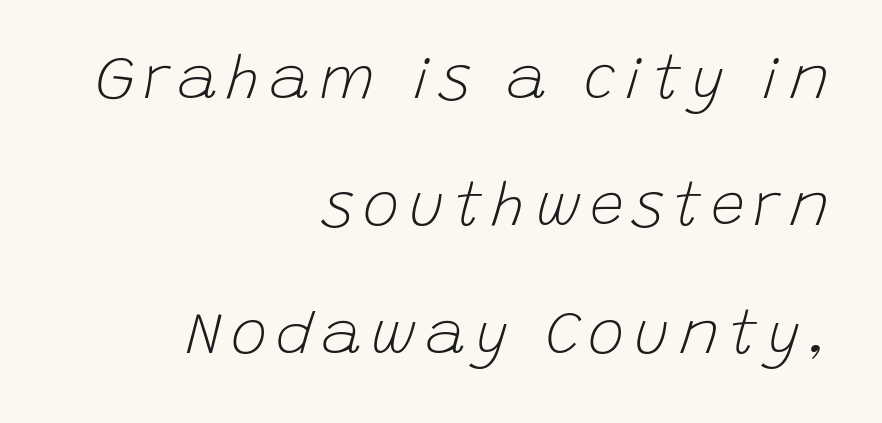
The image shows 61 px light type, italic (leaning right); set right-aligned, loose line spacing (2.09x), not underlined; low stroke contrast and a large x-height.
